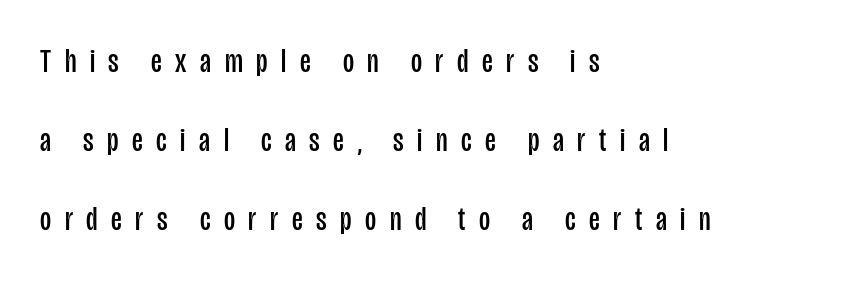
The image shows 34 px regular-weight, condensed sans-serif type, upright; set left-aligned, loose line spacing (2.33x), unusually wide letter spacing (+0.4 em), not underlined; low stroke contrast and a large x-height.
